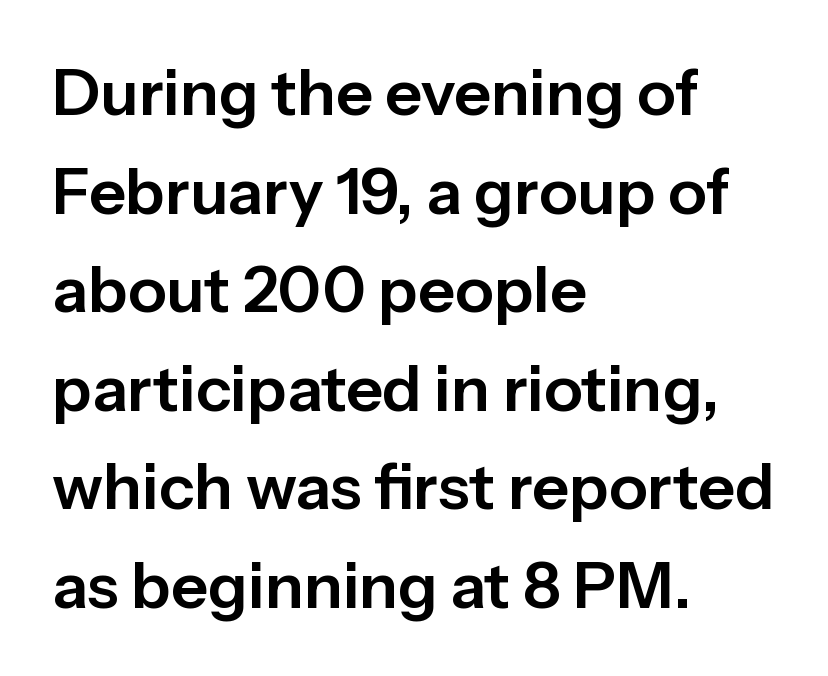
Underline: absent. Posture: straight, roman, zero tilt. Rows of type keep a routine distance in the vertical direction. Look at the tracking — it's just the regular setting, nothing added. A student would call this left alignment; a typographer would say flush left, rag right.
